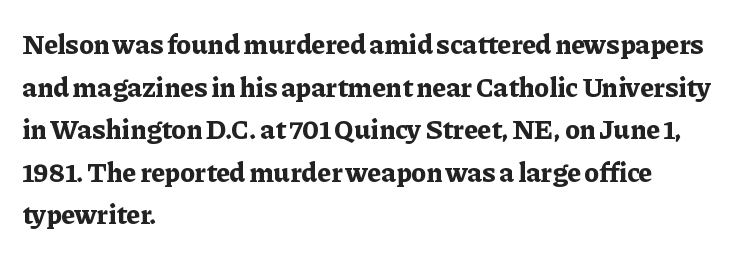
The characters display serif detailing at their extremities. This is roman type, the default non-slanted kind. Heft: maximum for text — a bold. Anything drawn beneath the words? Only blank space.
